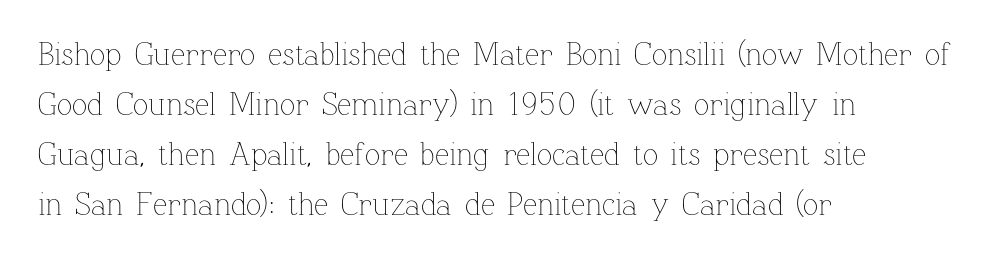
The image shows 32 px thin type, upright; set left-aligned, normal line spacing (1.56x), normal letter spacing, not underlined; low stroke contrast and a medium x-height.
